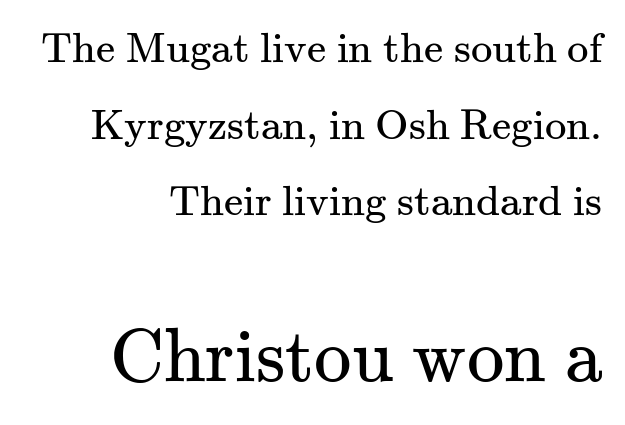
Q: Is the text bold? A: No.
Q: Is the text italic (slanted)? A: No, it is upright.
Q: Is the typeface a serif or a sans-serif typeface? A: Serif.
Q: Is the text underlined? A: No.
Q: Is the spacing between letters normal or unusually wide? A: Normal.
Q: Which block of text is set in a larger size, the first (top) or the second (bottom)? A: The second (bottom) one.
Q: Width (condensed, normal, or wide)? A: Normal.
Q: Stroke contrast? A: Medium.
Q: x-height? A: Small.
Q: Monospaced? A: No.
